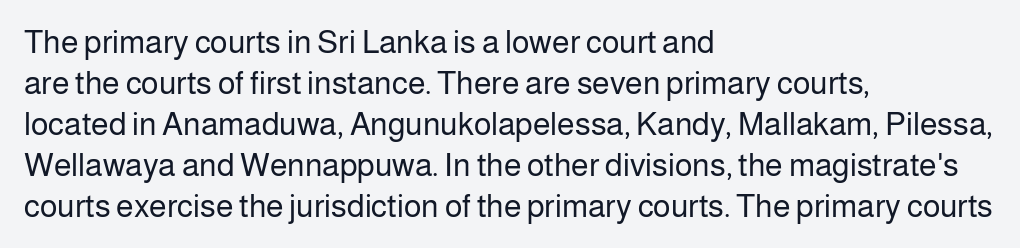
Q: Is the text bold? A: No.
Q: Is the text italic (slanted)? A: No, it is upright.
Q: Is the typeface a serif or a sans-serif typeface? A: Sans-serif.
Q: Is the text underlined? A: No.
Q: How is the paragraph aligned? A: Left-aligned.
Q: Is the spacing between letters normal or unusually wide? A: Normal.
Q: Is the spacing between lines tight, normal or loose? A: Normal.
Q: Width (condensed, normal, or wide)? A: Normal.
Q: Stroke contrast? A: Low.
Q: x-height? A: Medium.
Q: Monospaced? A: No.
